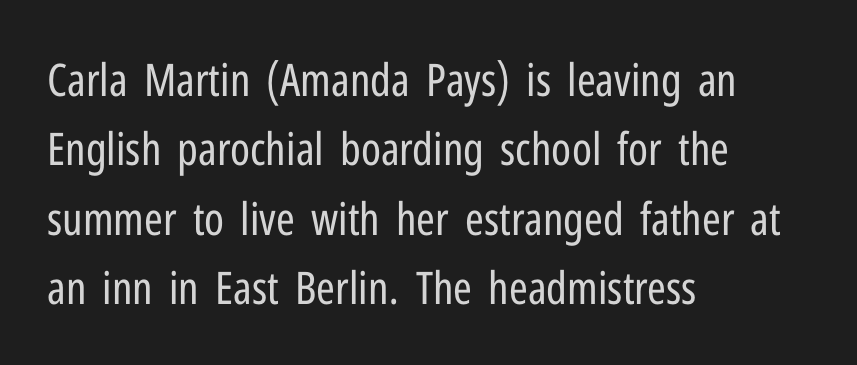
{"serif": "no", "italic": "no", "bold": "no", "weight": "regular", "width": "condensed", "stroke_contrast": "low", "x_height": "medium", "monospaced": "no", "underline": "no", "align": "left", "line_spacing": "normal", "line_spacing_ratio": 1.54, "letter_spacing": "normal", "letter_spacing_em": 0.0, "glyph_px": 45}
